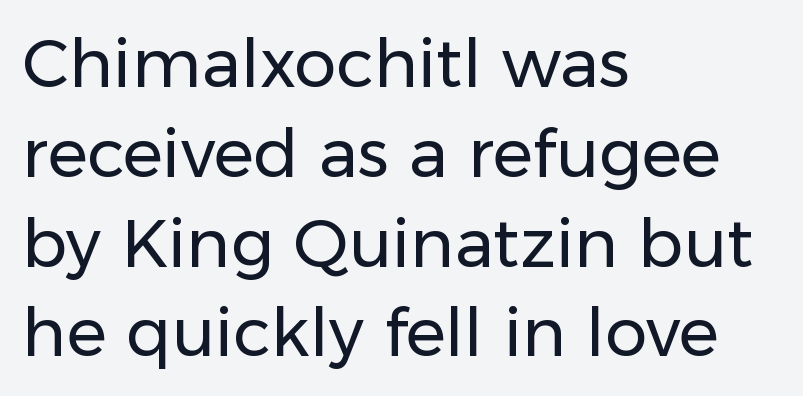
{"serif": "no", "italic": "no", "bold": "no", "weight": "regular", "width": "normal", "stroke_contrast": "low", "x_height": "medium", "monospaced": "no", "underline": "no", "align": "left", "line_spacing": "normal", "line_spacing_ratio": 1.34, "letter_spacing": "normal", "letter_spacing_em": 0.0, "glyph_px": 67}
